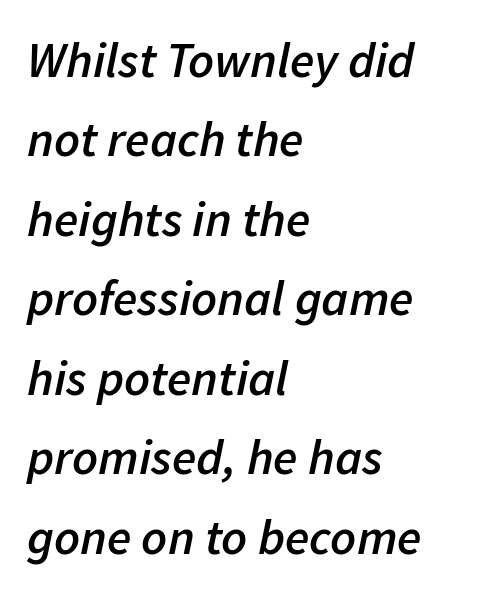
{"italic": "yes", "lean": "right", "slant_degrees": 11, "bold": "semi", "weight": "semibold", "width": "normal", "stroke_contrast": "low", "x_height": "medium", "monospaced": "no", "underline": "no", "align": "left", "line_spacing": "normal", "line_spacing_ratio": 1.59, "letter_spacing": "normal", "letter_spacing_em": 0.0, "glyph_px": 50}
